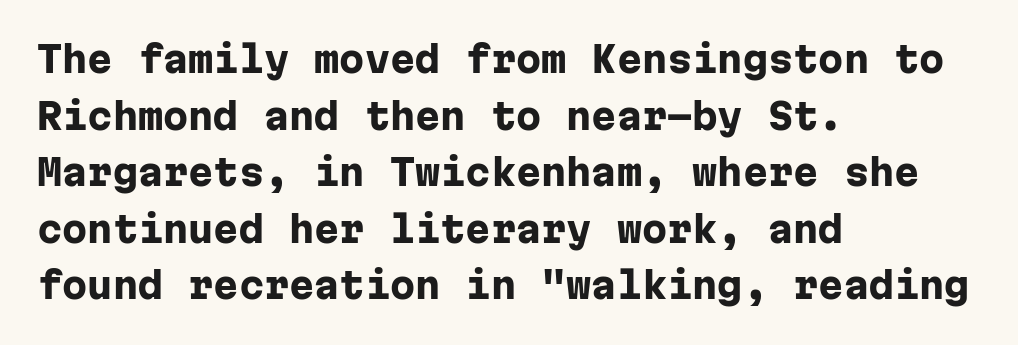
{"serif": "no", "italic": "no", "bold": "yes", "weight": "heavy", "width": "normal", "stroke_contrast": "low", "x_height": "medium", "monospaced": "yes", "underline": "no", "align": "left", "line_spacing": "normal", "line_spacing_ratio": 1.57, "letter_spacing": "normal", "letter_spacing_em": 0.0, "glyph_px": 36}
